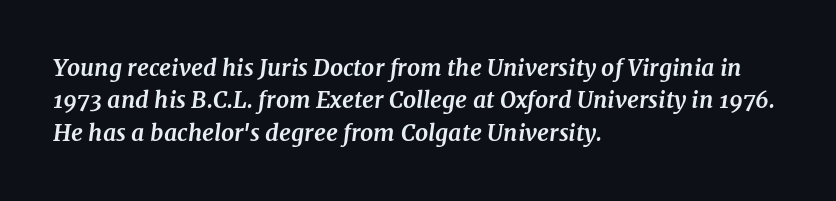
Words float on clear page, feet unadorned. The strokes are fattened all the way to bold. Tracking value appears to be zero — textbook default spacing. The glyphs look as if they've been sheared to an angle. Whoever set this chose a conventional vertical rhythm. Teacher's note: observe the even left margin — that is flush-left alignment.
